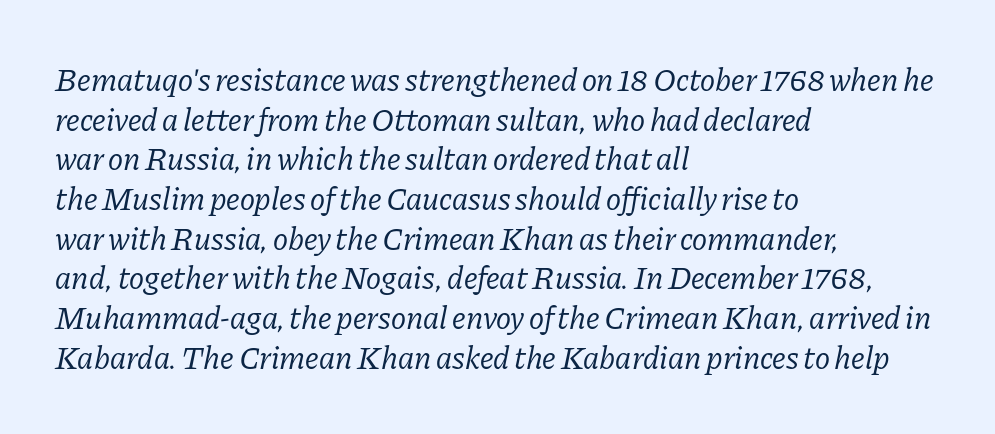
There is no visible air inserted between adjacent glyphs. Is the stroke heavy? The answer is a plain regular-or-lighter. The letters advance in unequal steps, a hallmark of proportional type. A clean baseline with only descenders dipping below it. Teacher's note: observe the even left margin — that is flush-left alignment.
